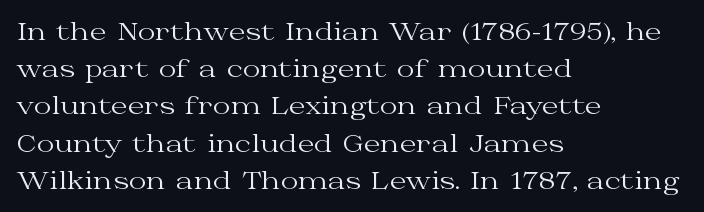
Q: Is the text bold? A: No.
Q: Is the text italic (slanted)? A: No, it is upright.
Q: Is the text underlined? A: No.
Q: How is the paragraph aligned? A: Left-aligned.
Q: Is the spacing between letters normal or unusually wide? A: Normal.
Q: Is the spacing between lines tight, normal or loose? A: Normal.
